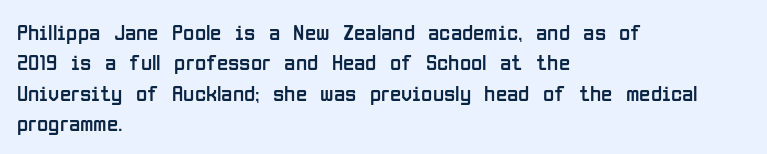
The space directly below the letters is spotless. Caption: standard tracking, unaltered. Vertically, the passage feels balanced, rows spaced as you'd expect. Does the lettering tilt? It doesn't — this is upright.
